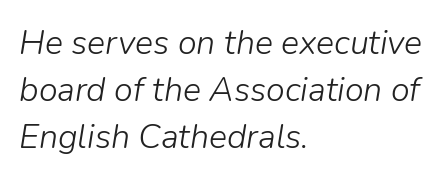
The passage shown is typed in a proportional face where columns would drift. Stems here are at most as thick as an everyday book face. Descender tails drop into unmarked territory. Would a proofreader flag this as italicized? Yes. Honestly, the letter spacing is just normal — you wouldn't notice it.
